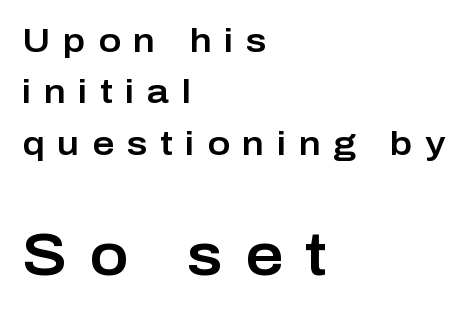
Q: Is the text italic (slanted)? A: No, it is upright.
Q: Is the typeface a serif or a sans-serif typeface? A: Sans-serif.
Q: Is the text underlined? A: No.
Q: How is the paragraph aligned? A: Left-aligned.
Q: Is the spacing between letters normal or unusually wide? A: Unusually wide.
Q: Is the spacing between lines tight, normal or loose? A: Normal.
Q: Which block of text is set in a larger size, the first (top) or the second (bottom)? A: The second (bottom) one.
Q: Width (condensed, normal, or wide)? A: Normal.
Q: Stroke contrast? A: Low.
Q: x-height? A: Medium.
Q: Monospaced? A: No.
